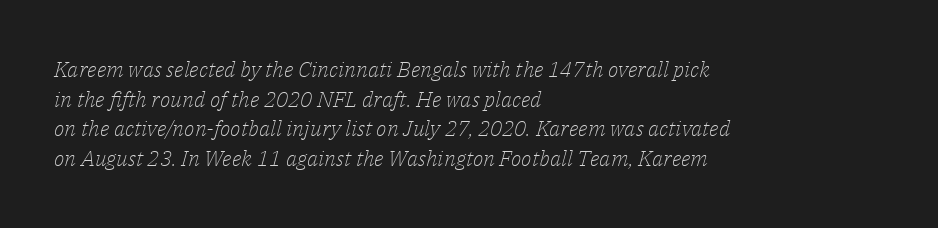
A normal amount of white space separates one row of letters from the next. Vertical stems look standard width or narrower in stroke. The passage shown is not underscored anywhere. Which margin do the lines hug? The left one — the right edge is uneven. Short note: letters normally spaced.
